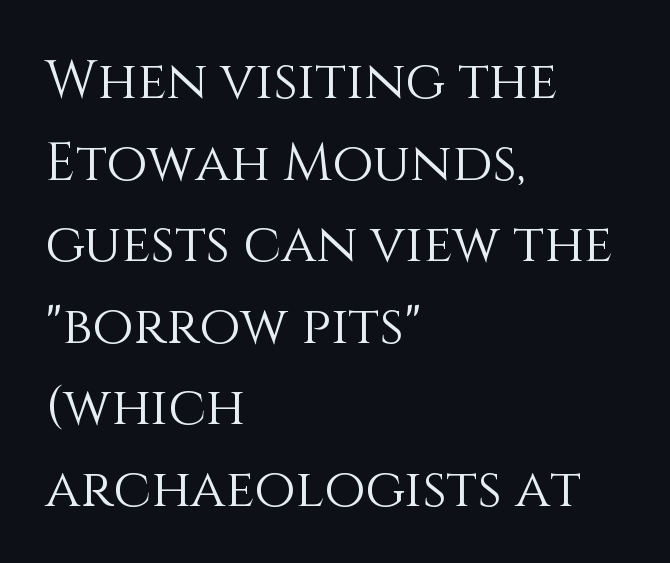
Q: Is the text bold? A: No.
Q: Is the text italic (slanted)? A: No, it is upright.
Q: Is the text underlined? A: No.
Q: How is the paragraph aligned? A: Left-aligned.
Q: Is the spacing between letters normal or unusually wide? A: Normal.
Q: Is the spacing between lines tight, normal or loose? A: Normal.
Q: Width (condensed, normal, or wide)? A: Normal.
Q: Stroke contrast? A: Medium.
Q: x-height? A: Large.
Q: Monospaced? A: No.
